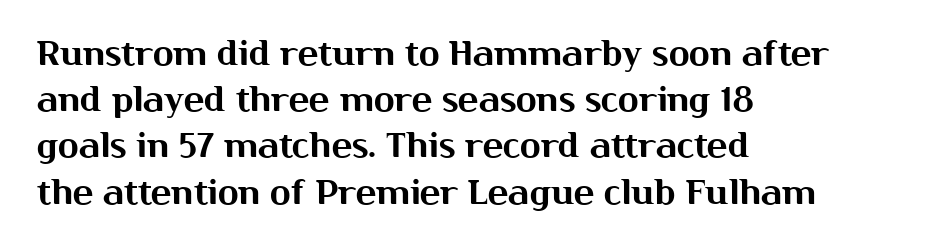
The image shows 34 px sans-serif type, upright; set left-aligned, normal line spacing (1.36x), normal letter spacing, not underlined; medium stroke contrast and a medium x-height.
